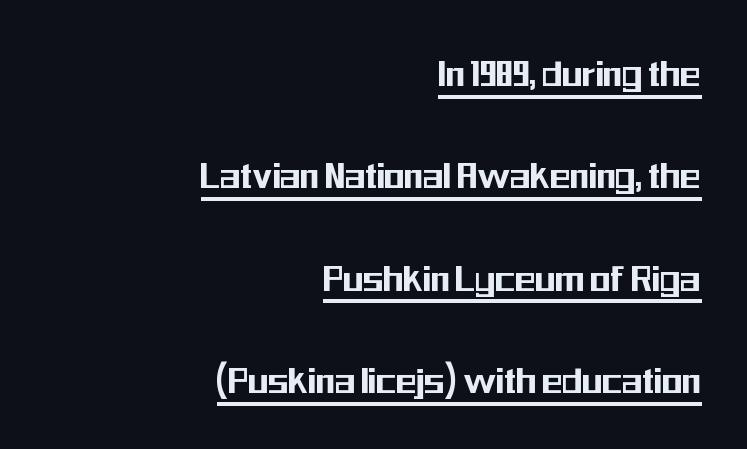
Tracking here is standard; glyphs follow each other at the usual distance. Has an underline been added? It has. Examine the stroke ends and you'll find no serifs. The specimen reads as upright at a glance.
